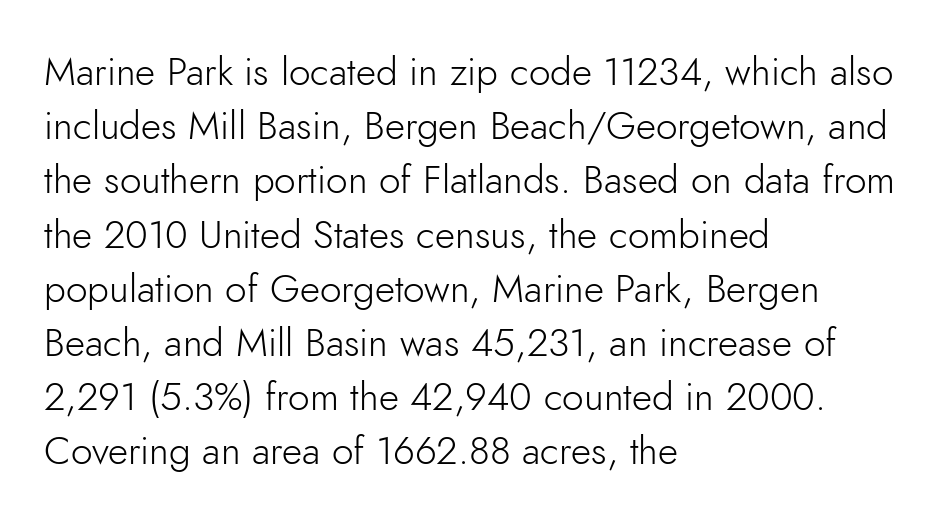
No chunkiness to these letters — they're not bold. The passage shown stacks its lines at a standard gap. No italicization has been applied; the sample stays upright. Words float on clear page, feet unadorned. Honestly, the letter spacing is just normal — you wouldn't notice it. The face used here is proportionally spaced, like ordinary book or web type.
